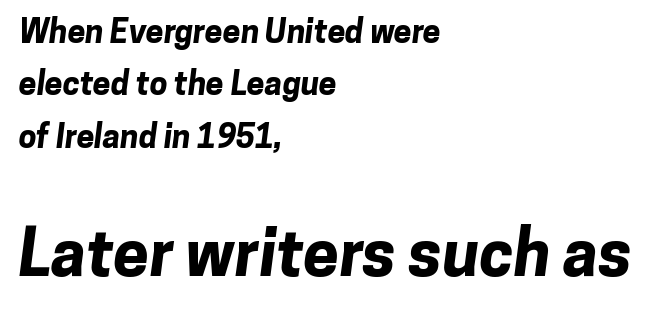
Q: Is the text bold? A: Yes.
Q: Is the typeface a serif or a sans-serif typeface? A: Sans-serif.
Q: Is the text underlined? A: No.
Q: How is the paragraph aligned? A: Left-aligned.
Q: Is the spacing between letters normal or unusually wide? A: Normal.
Q: Is the spacing between lines tight, normal or loose? A: Normal.
Q: Which block of text is set in a larger size, the first (top) or the second (bottom)? A: The second (bottom) one.
Q: Width (condensed, normal, or wide)? A: Normal.
Q: Stroke contrast? A: Low.
Q: x-height? A: Medium.
Q: Monospaced? A: No.
